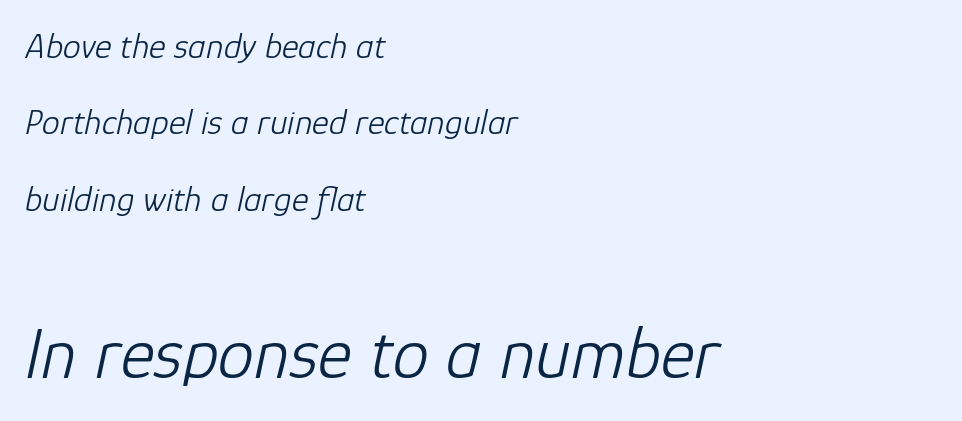
Q: Is the text bold? A: No.
Q: Is the text italic (slanted)? A: Yes, it leans right by about 12 degrees.
Q: Is the text underlined? A: No.
Q: How is the paragraph aligned? A: Left-aligned.
Q: Is the spacing between letters normal or unusually wide? A: Normal.
Q: Is the spacing between lines tight, normal or loose? A: Loose.
Q: Which block of text is set in a larger size, the first (top) or the second (bottom)? A: The second (bottom) one.
Q: Width (condensed, normal, or wide)? A: Normal.
Q: Stroke contrast? A: Low.
Q: x-height? A: Medium.
Q: Monospaced? A: No.
